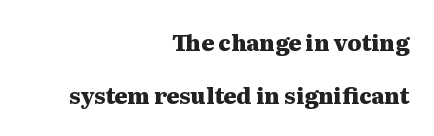
Q: Is the text bold? A: Yes.
Q: Is the text italic (slanted)? A: No, it is upright.
Q: Is the text underlined? A: No.
Q: How is the paragraph aligned? A: Right-aligned.
Q: Is the spacing between letters normal or unusually wide? A: Normal.
Q: Is the spacing between lines tight, normal or loose? A: Loose.
